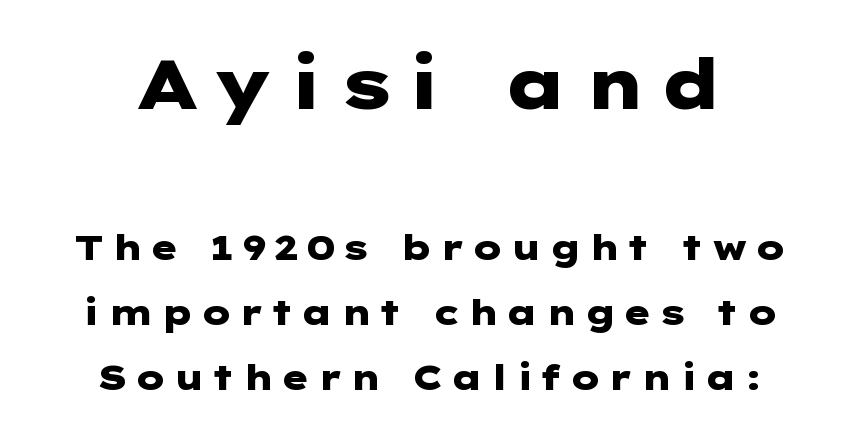
Nope, no serifs anywhere on these letters. Tall strokes in this sample are plumb rather than angled. Any mark beneath the type? The region is blank. Caption: multi-line text, centered on the measure. Plenty of ink on the page — the face is bold. Visually, the top section dominates because its glyphs are scaled up.
